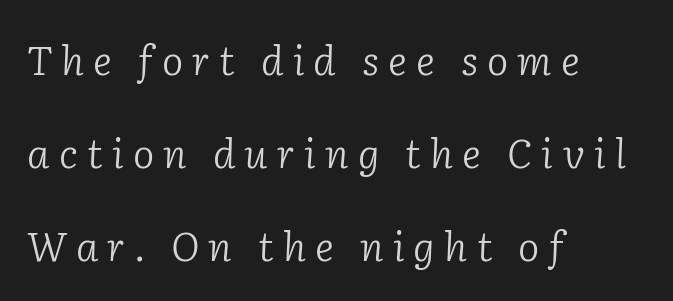
The image shows 40 px light serif type, italic (leaning right); set left-aligned, loose line spacing (2.32x), unusually wide letter spacing (+0.23 em), not underlined; low stroke contrast and a medium x-height.
